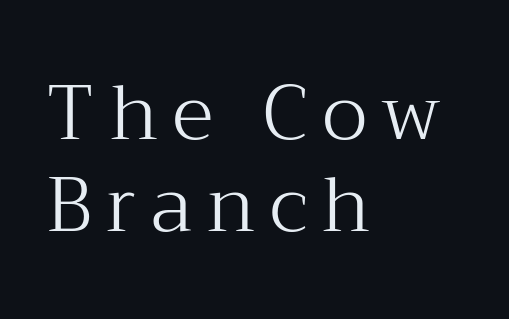
Q: Is the text bold? A: No.
Q: Is the text italic (slanted)? A: No, it is upright.
Q: Is the typeface a serif or a sans-serif typeface? A: Serif.
Q: Is the text underlined? A: No.
Q: How is the paragraph aligned? A: Left-aligned.
Q: Width (condensed, normal, or wide)? A: Normal.
Q: Stroke contrast? A: Medium.
Q: x-height? A: Medium.
Q: Monospaced? A: No.
